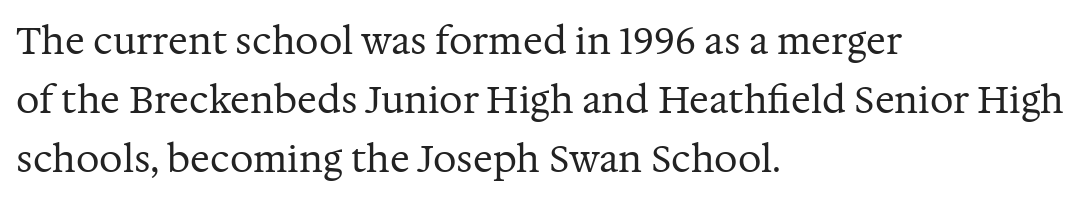
Q: Is the text bold? A: No.
Q: Is the text italic (slanted)? A: No, it is upright.
Q: Is the typeface a serif or a sans-serif typeface? A: Serif.
Q: Is the text underlined? A: No.
Q: How is the paragraph aligned? A: Left-aligned.
Q: Is the spacing between letters normal or unusually wide? A: Normal.
Q: Is the spacing between lines tight, normal or loose? A: Normal.
Q: Width (condensed, normal, or wide)? A: Normal.
Q: Stroke contrast? A: Medium.
Q: x-height? A: Medium.
Q: Monospaced? A: No.
